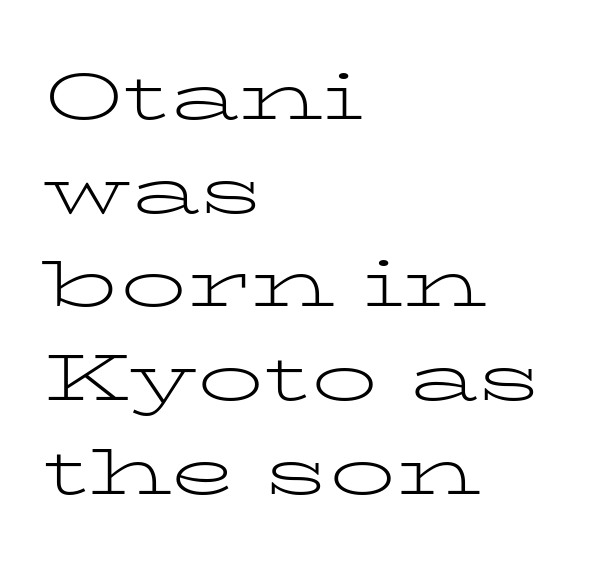
The image shows 66 px light, wide serif type, upright; set left-aligned, normal line spacing (1.42x), normal letter spacing, not underlined; low stroke contrast and a medium x-height.
